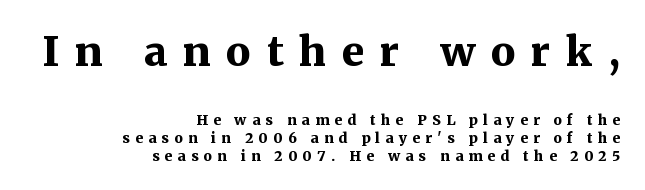
{"serif": "yes", "italic": "no", "bold": "yes", "weight": "bold", "width": "normal", "stroke_contrast": "medium", "x_height": "medium", "monospaced": "no", "underline": "no", "align": "right", "line_spacing": "normal", "line_spacing_ratio": 1.29, "letter_spacing": "wide", "letter_spacing_em": 0.38, "larger_block": "first", "size_ratio": 2.93, "glyph_px": 41}
